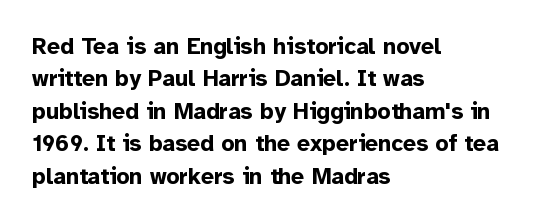
Q: Is the text bold? A: Yes.
Q: Is the text italic (slanted)? A: No, it is upright.
Q: Is the text underlined? A: No.
Q: How is the paragraph aligned? A: Left-aligned.
Q: Is the spacing between letters normal or unusually wide? A: Normal.
Q: Is the spacing between lines tight, normal or loose? A: Normal.
